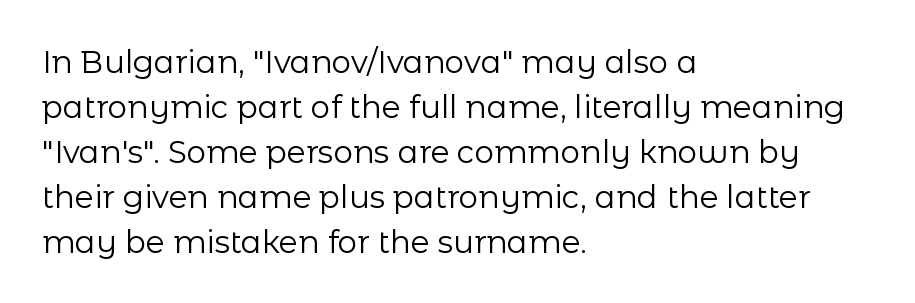
Q: Is the text bold? A: No.
Q: Is the text italic (slanted)? A: No, it is upright.
Q: Is the typeface a serif or a sans-serif typeface? A: Sans-serif.
Q: Is the text underlined? A: No.
Q: How is the paragraph aligned? A: Left-aligned.
Q: Is the spacing between letters normal or unusually wide? A: Normal.
Q: Is the spacing between lines tight, normal or loose? A: Normal.
Q: Width (condensed, normal, or wide)? A: Normal.
Q: Stroke contrast? A: Low.
Q: x-height? A: Medium.
Q: Monospaced? A: No.
